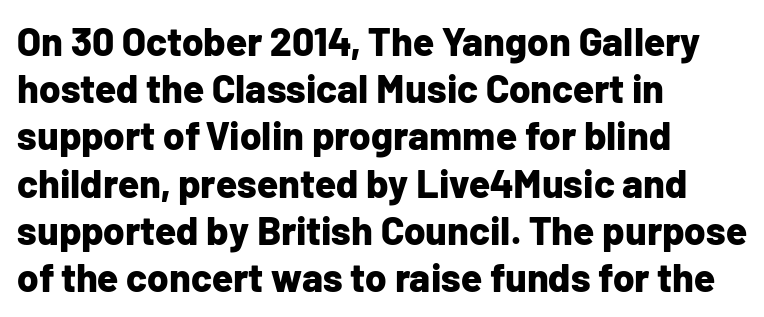
The rag falls on the right side of this text block. A roman cut, with each character standing at attention. Nobody touched the tracking dial on this one. Each glyph is drawn with heavy, bold strokes. Bare-footed words on every line.
